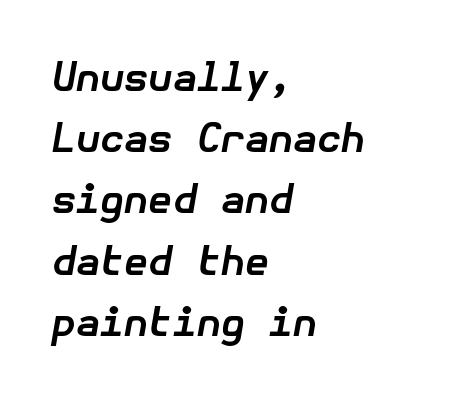
{"italic": "yes", "lean": "right", "slant_degrees": 10, "bold": "yes", "weight": "bold", "width": "normal", "stroke_contrast": "low", "x_height": "medium", "underline": "no", "align": "left", "line_spacing": "normal", "line_spacing_ratio": 1.57, "letter_spacing": "normal", "letter_spacing_em": 0.0, "glyph_px": 39}
